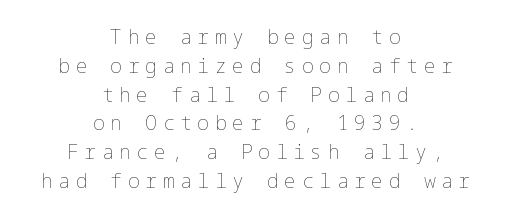
The image shows 20 px text type, upright; set centered, normal line spacing (1.44x), unusually wide letter spacing (+0.27 em), not underlined.
